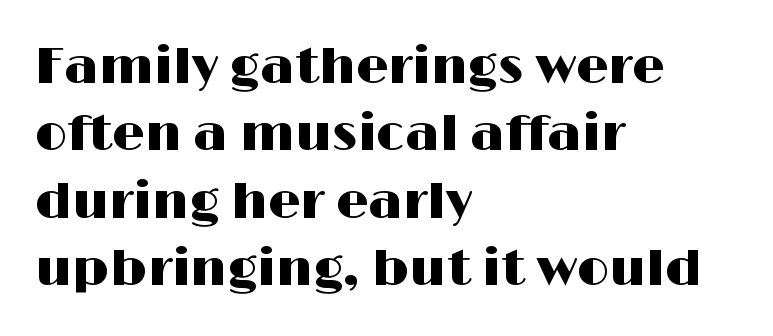
Q: Is the text italic (slanted)? A: No, it is upright.
Q: Is the typeface a serif or a sans-serif typeface? A: Sans-serif.
Q: Is the text underlined? A: No.
Q: How is the paragraph aligned? A: Left-aligned.
Q: Is the spacing between letters normal or unusually wide? A: Normal.
Q: Is the spacing between lines tight, normal or loose? A: Normal.
Q: Width (condensed, normal, or wide)? A: Wide.
Q: Stroke contrast? A: High.
Q: x-height? A: Medium.
Q: Monospaced? A: No.
